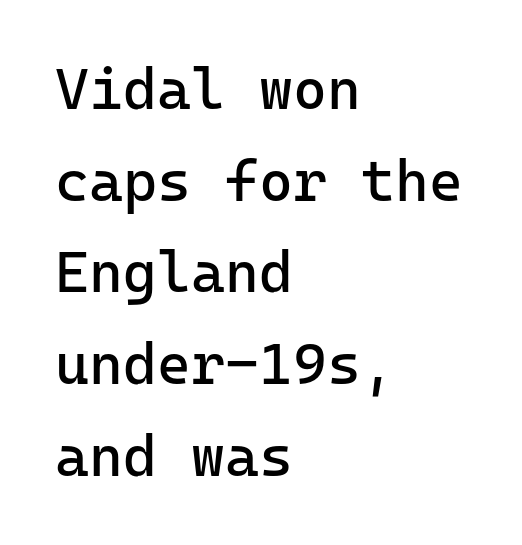
{"serif": "no", "italic": "no", "bold": "no", "weight": "regular", "width": "normal", "stroke_contrast": "low", "x_height": "medium", "underline": "no", "align": "left", "line_spacing": "normal", "line_spacing_ratio": 1.58, "letter_spacing": "normal", "letter_spacing_em": 0.0, "glyph_px": 58}
